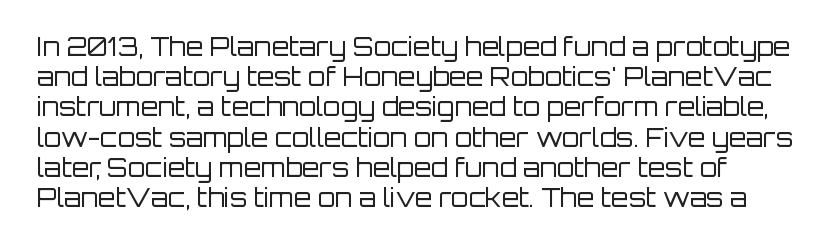
The image shows 25 px text type, upright; set line spacing 1.21x, normal letter spacing, not underlined.
